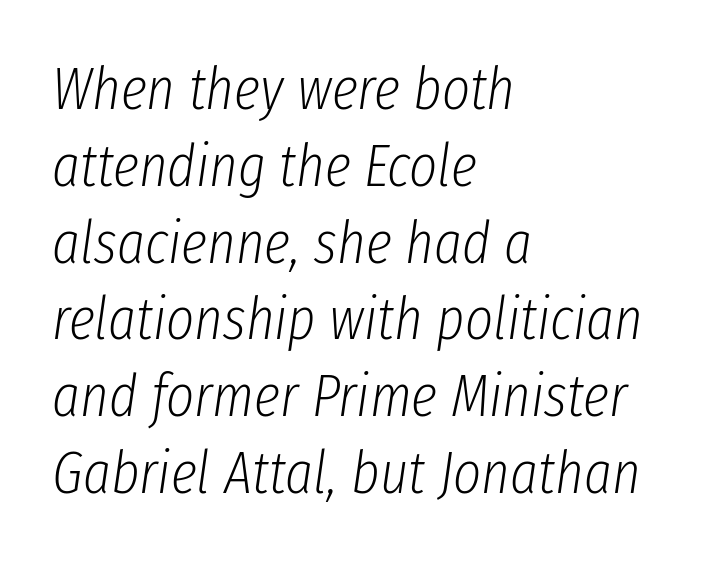
The image shows 60 px light, condensed type, italic (leaning right); set left-aligned, normal line spacing (1.28x), normal letter spacing, not underlined; low stroke contrast and a medium x-height.
